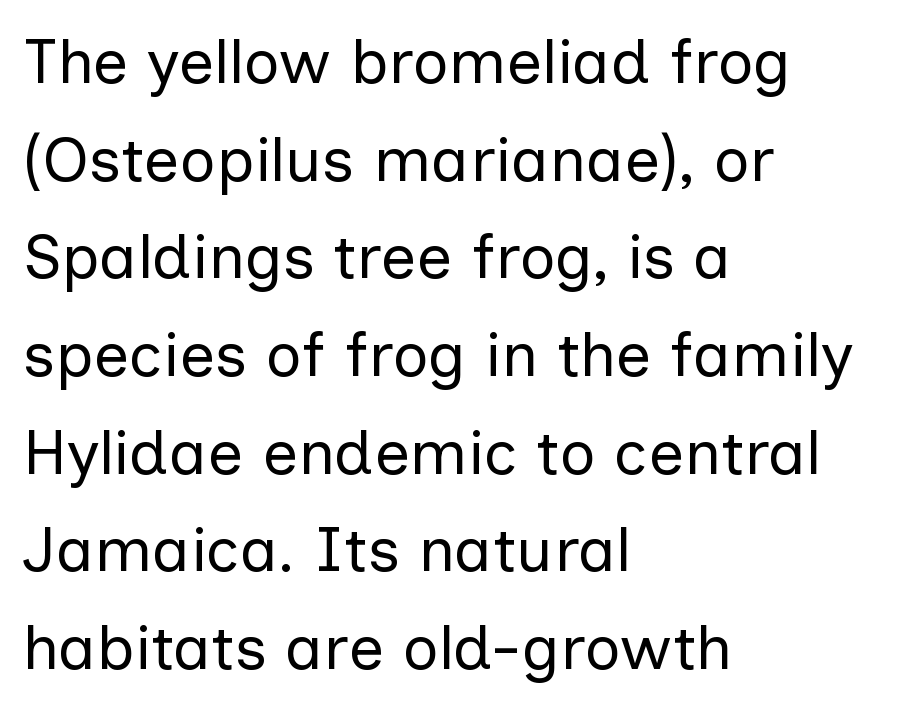
{"serif": "no", "italic": "no", "bold": "no", "weight": "regular", "width": "normal", "stroke_contrast": "low", "x_height": "medium", "monospaced": "no", "underline": "no", "align": "left", "line_spacing": "normal", "line_spacing_ratio": 1.55, "letter_spacing": "normal", "letter_spacing_em": 0.0, "glyph_px": 63}
